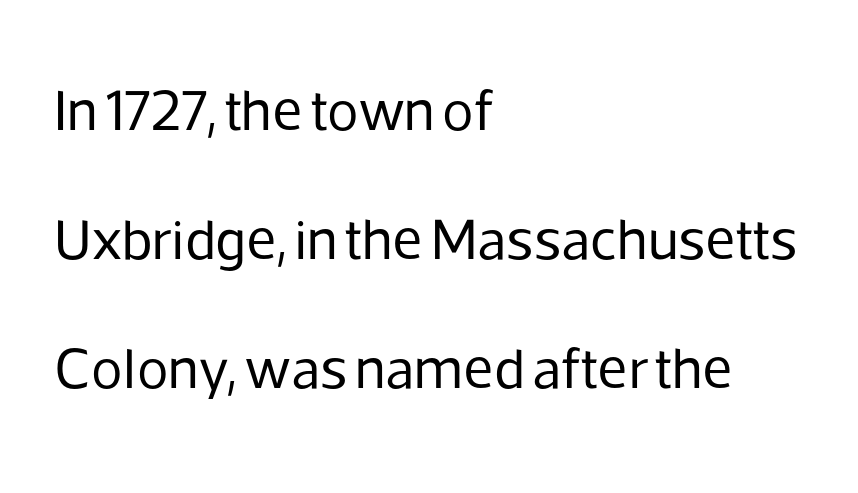
{"serif": "no", "italic": "no", "bold": "no", "weight": "regular", "width": "normal", "stroke_contrast": "low", "x_height": "medium", "monospaced": "no", "underline": "no", "align": "left", "line_spacing": "loose", "line_spacing_ratio": 2.22, "letter_spacing": "normal", "letter_spacing_em": 0.0, "glyph_px": 58}
